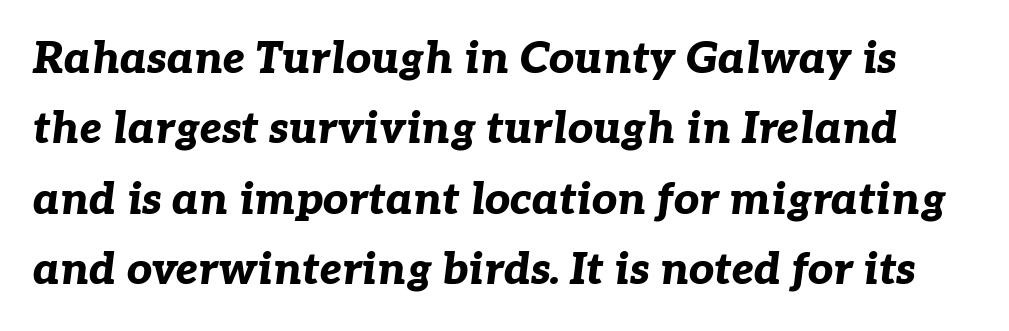
The image shows 44 px bold type, italic (leaning right); set normal line spacing (1.6x), normal letter spacing, not underlined; low stroke contrast and a medium x-height.
